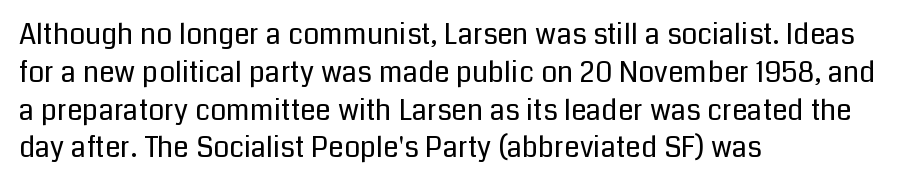
Summary of vertical rhythm: regular, with standard interline spacing. The strip under each line holds only bare page. Is this a fixed-width face? No — the glyphs have proportional, varying widths. What kind of face is this? One without serifs — a sans.
